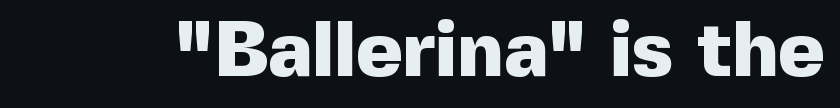
{"serif": "no", "italic": "no", "bold": "yes", "weight": "heavy", "width": "normal", "x_height": "medium", "monospaced": "no", "underline": "no", "letter_spacing": "normal", "letter_spacing_em": 0.0, "glyph_px": 79}
